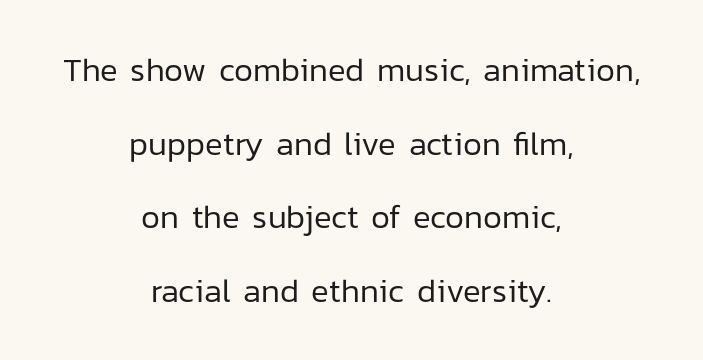
Q: Is the text bold? A: No.
Q: Is the text italic (slanted)? A: No, it is upright.
Q: Is the typeface a serif or a sans-serif typeface? A: Sans-serif.
Q: Is the text underlined? A: No.
Q: How is the paragraph aligned? A: Centered.
Q: Is the spacing between letters normal or unusually wide? A: Normal.
Q: Is the spacing between lines tight, normal or loose? A: Loose.
Q: Width (condensed, normal, or wide)? A: Normal.
Q: Stroke contrast? A: Low.
Q: x-height? A: Medium.
Q: Monospaced? A: No.
